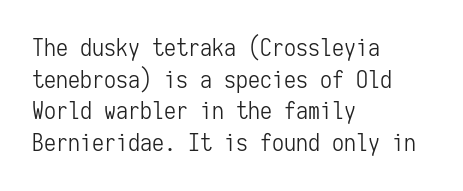
{"italic": "no", "bold": "no", "underline": "no", "align": "left", "line_spacing": "normal", "line_spacing_ratio": 1.32, "letter_spacing": "normal", "letter_spacing_em": 0.0, "glyph_px": 24}
